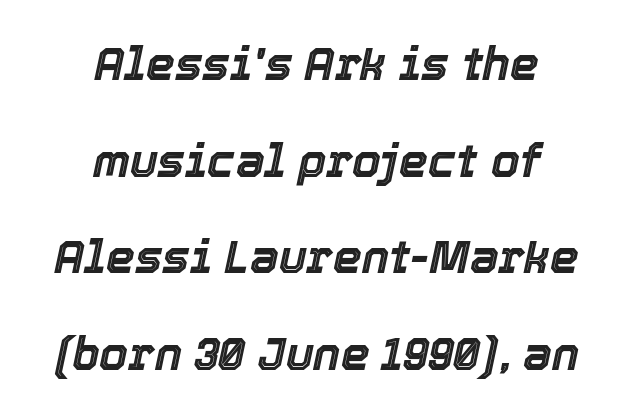
Q: Is the text italic (slanted)? A: Yes, it leans right by about 12 degrees.
Q: Is the text underlined? A: No.
Q: How is the paragraph aligned? A: Centered.
Q: Is the spacing between letters normal or unusually wide? A: Normal.
Q: Is the spacing between lines tight, normal or loose? A: Loose.
Q: Width (condensed, normal, or wide)? A: Normal.
Q: x-height? A: Medium.
Q: Monospaced? A: No.
